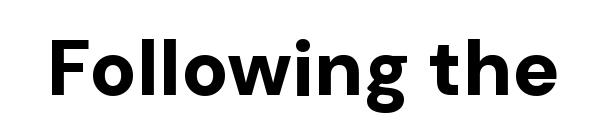
If you drew a line through each stem, it would be perfectly vertical. The line texture is even and compact thanks to regular tracking. Every letter is thick-stroked: bold, no question. Classification — sans serif.
